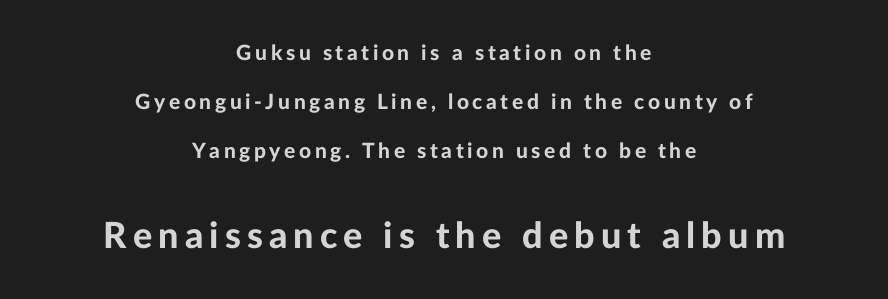
The image shows 36 px bold sans-serif type, upright; set centered, loose line spacing (2.33x), not underlined; the second (bottom) block is 1.71x larger; low stroke contrast and a medium x-height.
